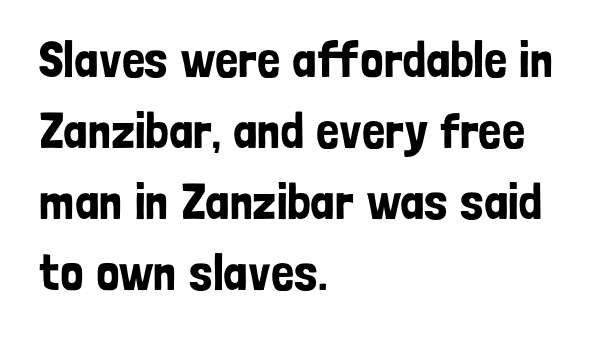
The image shows 51 px condensed sans-serif type, upright; set left-aligned, normal line spacing (1.39x), normal letter spacing, not underlined; low stroke contrast and a medium x-height.
